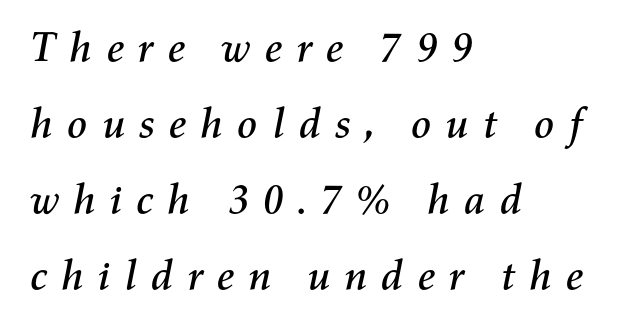
{"italic": "yes", "lean": "right", "slant_degrees": 11, "width": "normal", "stroke_contrast": "medium", "x_height": "medium", "monospaced": "no", "underline": "no", "align": "left", "line_spacing_ratio": 1.81, "letter_spacing": "wide", "letter_spacing_em": 0.29, "glyph_px": 42}
